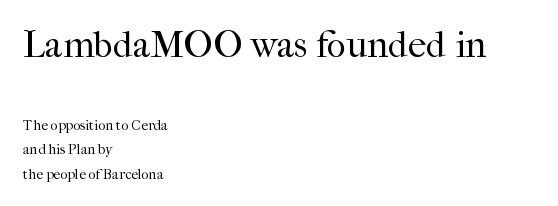
Old-style or modern, the face here clearly has serifs. The passage shown is not underscored anywhere. This is roman type, the default non-slanted kind. Heft: none added — not bold.
